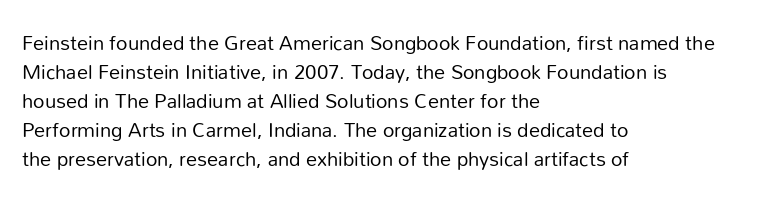
{"italic": "no", "bold": "no", "underline": "no", "align": "left", "line_spacing": "normal", "line_spacing_ratio": 1.45, "letter_spacing": "normal", "letter_spacing_em": 0.0, "glyph_px": 20}
